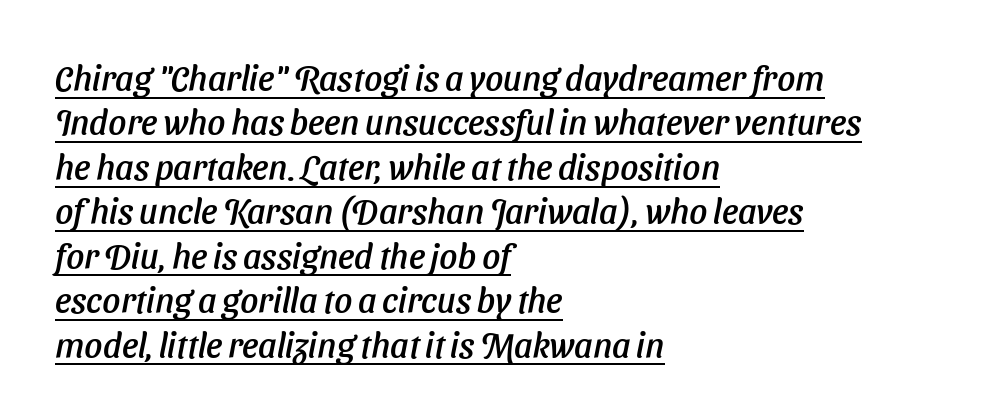
Beneath each row of characters lies a ruled line. The letters advance in unequal steps, a hallmark of proportional type. Inter-character spacing is left at the font's built-in metrics. What's the leading like? Ordinary, nothing unusual. Does the lettering tilt? It does — this is italic. Caption: multi-line text, flush left, ragged right.
